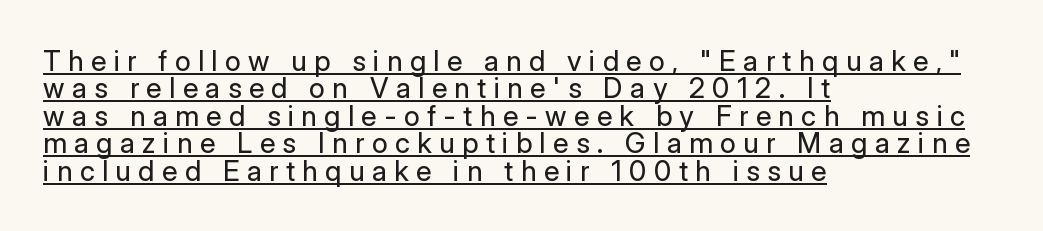
The image shows 28 px regular-weight sans-serif type, upright; set left-aligned, tight line spacing (0.98x), unusually wide letter spacing (+0.27 em), underlined; low stroke contrast and a medium x-height.
